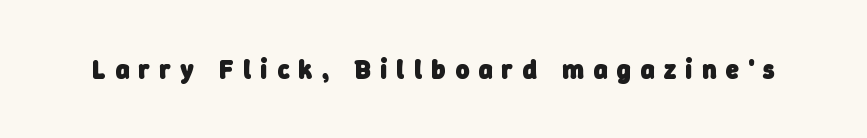
Letter spacing: wide. A dark, heavy texture on the line: the type is bold. Lines of text with bare space underneath.
